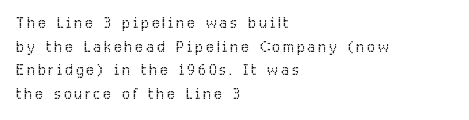
{"italic": "no", "bold": "no", "underline": "no", "align": "left", "line_spacing": "tight", "line_spacing_ratio": 1.13, "glyph_px": 21}
